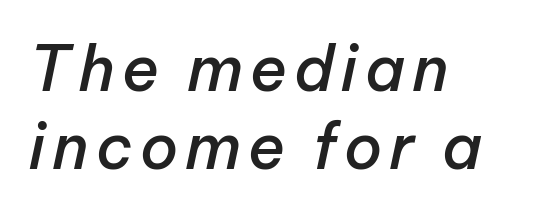
Q: Is the text bold? A: Semi-bold.
Q: Is the text italic (slanted)? A: Yes, it leans right by about 12 degrees.
Q: Is the text underlined? A: No.
Q: How is the paragraph aligned? A: Left-aligned.
Q: Is the spacing between lines tight, normal or loose? A: Normal.
Q: Width (condensed, normal, or wide)? A: Normal.
Q: Stroke contrast? A: Low.
Q: x-height? A: Medium.
Q: Monospaced? A: No.
